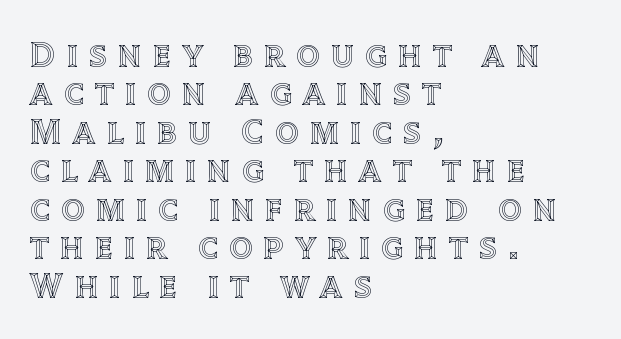
{"italic": "no", "width": "normal", "x_height": "large", "monospaced": "no", "underline": "no", "align": "left", "line_spacing": "tight", "line_spacing_ratio": 1.04, "letter_spacing": "wide", "letter_spacing_em": 0.3, "glyph_px": 37}
